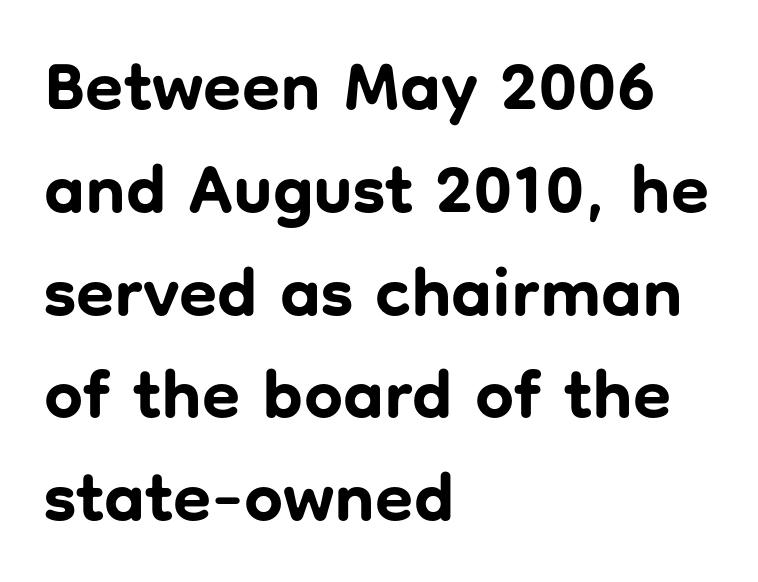
{"serif": "no", "italic": "no", "bold": "yes", "weight": "bold", "width": "normal", "stroke_contrast": "low", "x_height": "medium", "monospaced": "no", "underline": "no", "align": "left", "line_spacing": "normal", "line_spacing_ratio": 1.49, "letter_spacing": "normal", "letter_spacing_em": 0.0, "glyph_px": 69}
